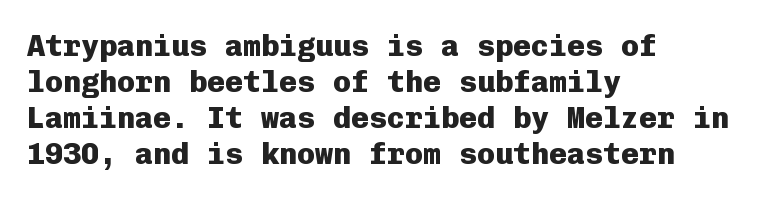
Think of a typewriter: that constant character pitch is what you see here. Its strokes are broad and dark, the hallmark of bold type. The characters display no serif detailing; their extremities are plain. Spacing between characters is what you'd get straight out of the box. Unlike italic type, these characters show no tilt at all.
